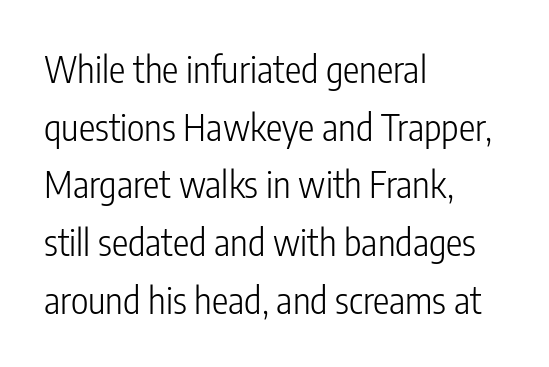
{"serif": "no", "italic": "no", "bold": "no", "weight": "light", "width": "condensed", "stroke_contrast": "low", "x_height": "medium", "monospaced": "no", "underline": "no", "align": "left", "line_spacing": "normal", "line_spacing_ratio": 1.56, "letter_spacing": "normal", "letter_spacing_em": 0.0, "glyph_px": 37}
